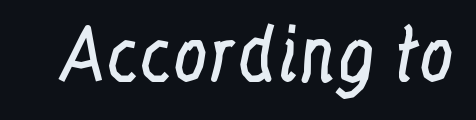
{"serif": "yes", "bold": "no", "weight": "regular", "width": "condensed", "stroke_contrast": "low", "x_height": "medium", "monospaced": "no", "underline": "no", "letter_spacing": "normal", "letter_spacing_em": 0.0, "glyph_px": 69}
